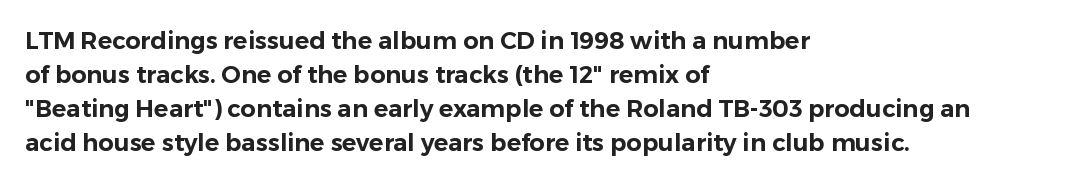
{"italic": "no", "underline": "no", "align": "left", "line_spacing": "normal", "line_spacing_ratio": 1.41, "letter_spacing": "normal", "letter_spacing_em": 0.0, "glyph_px": 24}
